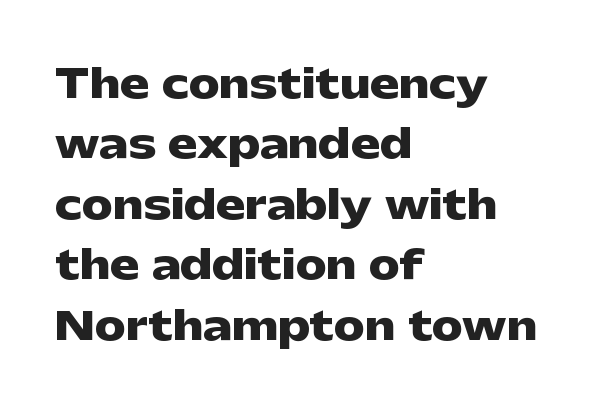
The foot of each line stays bare and open. Vertical spacing — default. Short note: letters normally spaced. It's the straight-up-and-down kind of type.
